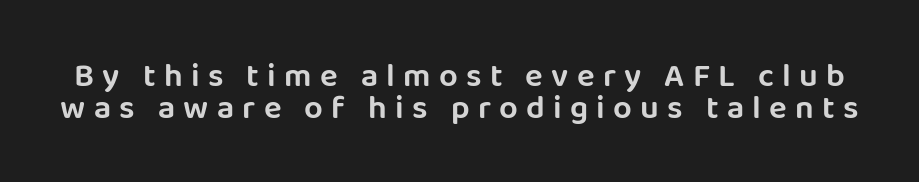
Unlike a traditional serif, this face leaves its strokes unadorned. Observe the wide spacing: letters keep a clear distance from each other. The space directly below the letters is spotless. A typesetter would call this leading minimal, almost set solid. This sample uses an upright cut, with every glyph sitting square on the baseline.
